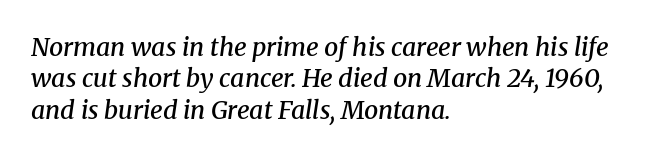
These lines keep a tight, regular rhythm from letter to letter. Glance below the letters and you will spot only blank space. The passage shown is semibold, sitting just below true bold. The text carries the slant typical of an italic or oblique font. The lines are quadded left.
